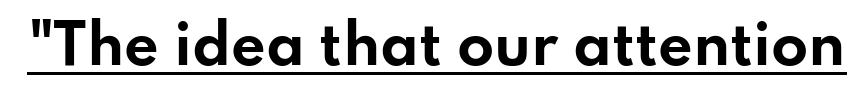
Posture: straight, roman, zero tilt. Look at the bottom of the vertical strokes: they stop flat, with no serifs. Compared with an ordinary text face, these strokes are far heavier — a full bold. A typographer would call this underscored text.
